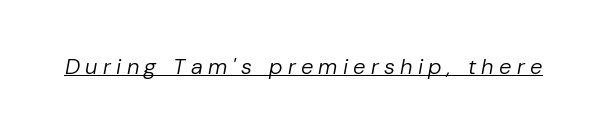
No extra ink here — the face is not bold. Observe the lean: these are italic letterforms. The horizontal fit of the characters is loose and conspicuously gappy. The sample's only ornament is a line tracing under the words.
